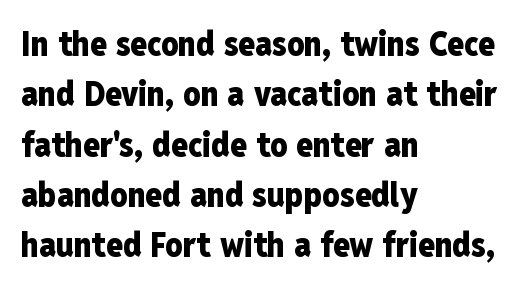
These lines are rendered in a variable-pitch font. Weight: bold. Words appear dense and cohesive because spacing is normal. Unlike a traditional serif, this face leaves its strokes unadorned.
